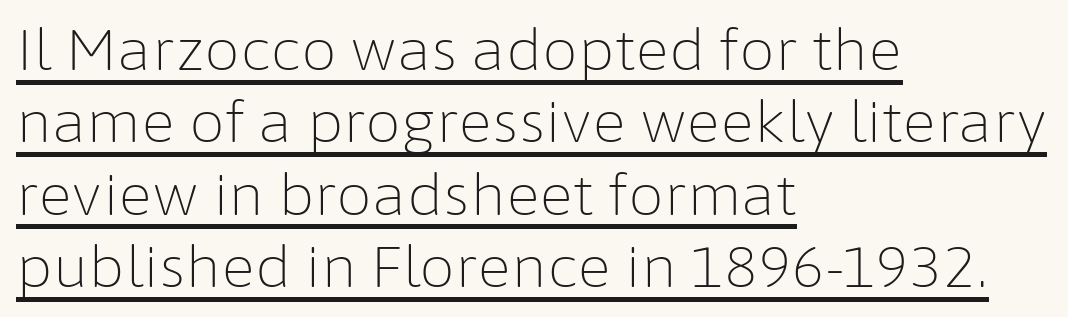
{"serif": "no", "italic": "no", "bold": "no", "weight": "light", "width": "normal", "stroke_contrast": "low", "x_height": "medium", "monospaced": "no", "underline": "yes", "align": "left", "line_spacing": "normal", "line_spacing_ratio": 1.27, "letter_spacing": "normal", "letter_spacing_em": 0.0, "glyph_px": 57}
